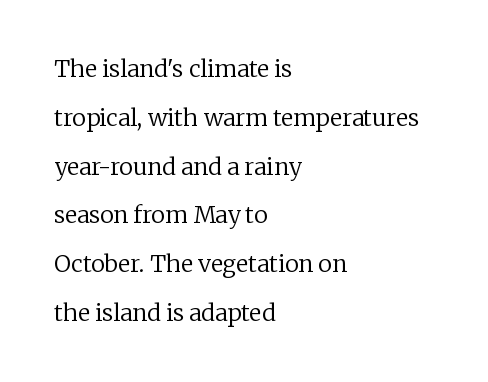
{"italic": "no", "bold": "no", "underline": "no", "align": "left", "line_spacing": "loose", "line_spacing_ratio": 2.12, "letter_spacing": "normal", "letter_spacing_em": 0.0, "glyph_px": 23}
